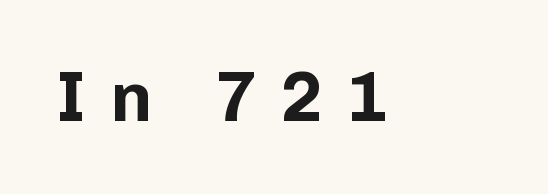
The image shows 70 px bold sans-serif type, upright; set unusually wide letter spacing (+0.33 em), not underlined; low stroke contrast and a medium x-height.
